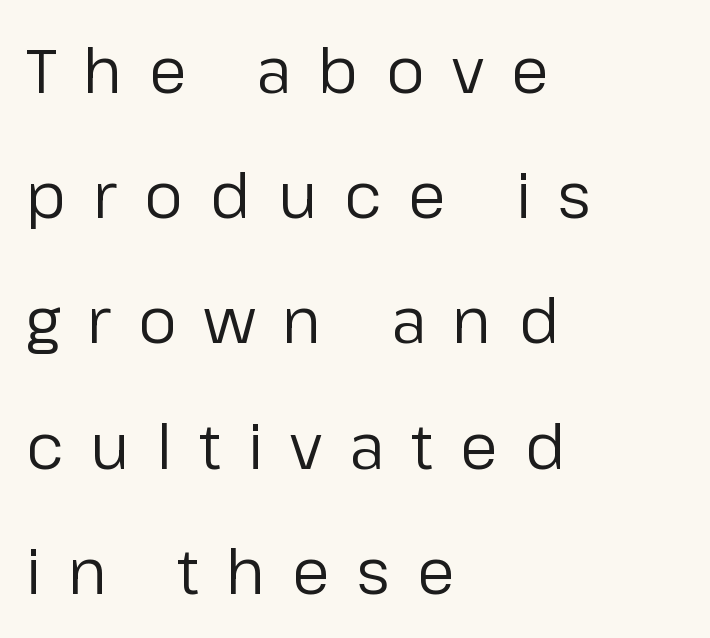
Q: Is the text bold? A: No.
Q: Is the text italic (slanted)? A: No, it is upright.
Q: Is the typeface a serif or a sans-serif typeface? A: Sans-serif.
Q: Is the text underlined? A: No.
Q: How is the paragraph aligned? A: Left-aligned.
Q: Is the spacing between letters normal or unusually wide? A: Unusually wide.
Q: Is the spacing between lines tight, normal or loose? A: Loose.
Q: Width (condensed, normal, or wide)? A: Normal.
Q: Stroke contrast? A: Low.
Q: x-height? A: Medium.
Q: Monospaced? A: No.
